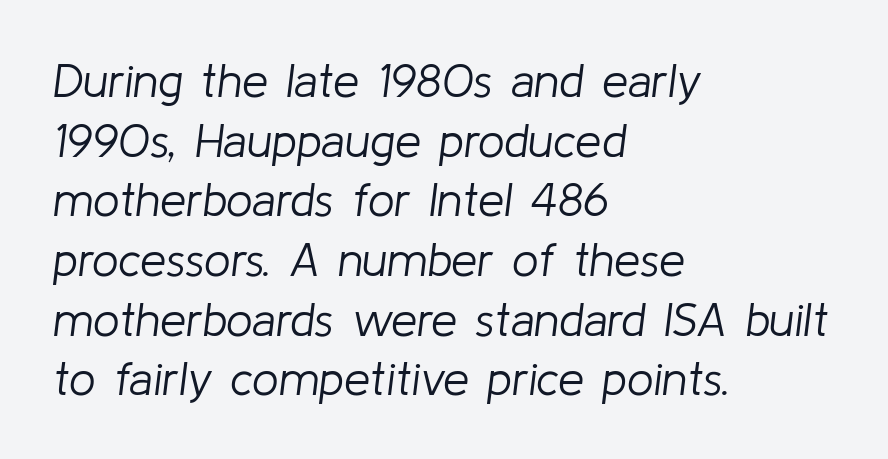
Q: Is the text bold? A: No.
Q: Is the text italic (slanted)? A: Yes, it leans right by about 8 degrees.
Q: Is the text underlined? A: No.
Q: How is the paragraph aligned? A: Left-aligned.
Q: Is the spacing between letters normal or unusually wide? A: Normal.
Q: Is the spacing between lines tight, normal or loose? A: Normal.
Q: Width (condensed, normal, or wide)? A: Normal.
Q: Stroke contrast? A: Low.
Q: x-height? A: Medium.
Q: Monospaced? A: No.
